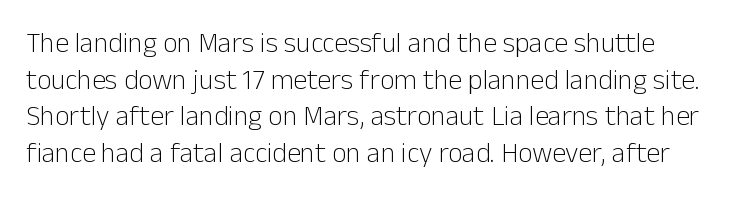
Q: Is the text bold? A: No.
Q: Is the text italic (slanted)? A: No, it is upright.
Q: Is the typeface a serif or a sans-serif typeface? A: Sans-serif.
Q: Is the text underlined? A: No.
Q: How is the paragraph aligned? A: Left-aligned.
Q: Is the spacing between letters normal or unusually wide? A: Normal.
Q: Is the spacing between lines tight, normal or loose? A: Normal.
Q: Width (condensed, normal, or wide)? A: Normal.
Q: Stroke contrast? A: Low.
Q: x-height? A: Medium.
Q: Monospaced? A: No.
